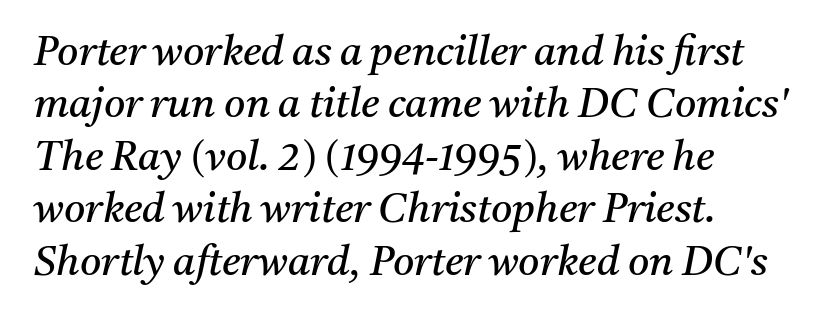
Weight: regular or lighter. There is no visible air inserted between adjacent glyphs. The letters advance in unequal steps, a hallmark of proportional type. In terms of leading, this rendering sits right in the middle.
